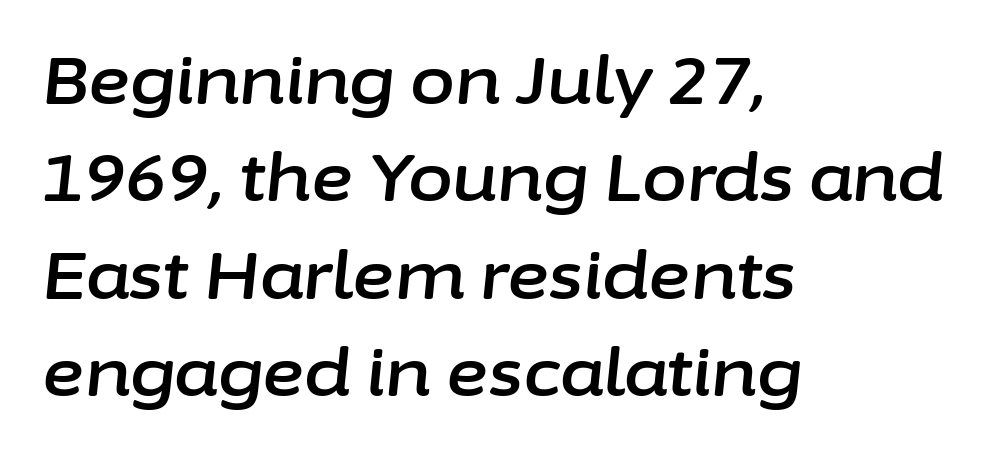
{"italic": "yes", "lean": "right", "slant_degrees": 6, "width": "normal", "stroke_contrast": "low", "x_height": "medium", "monospaced": "no", "underline": "no", "align": "left", "line_spacing": "normal", "line_spacing_ratio": 1.5, "letter_spacing": "normal", "letter_spacing_em": 0.0, "glyph_px": 65}
